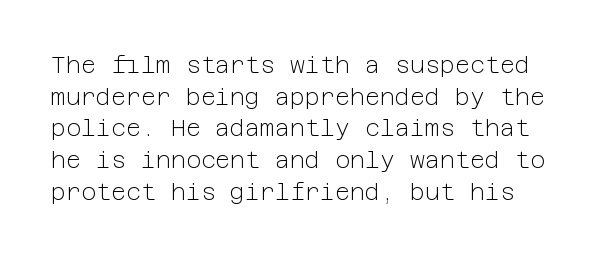
The image shows 23 px text type, upright; set normal line spacing (1.38x), normal letter spacing, not underlined.
